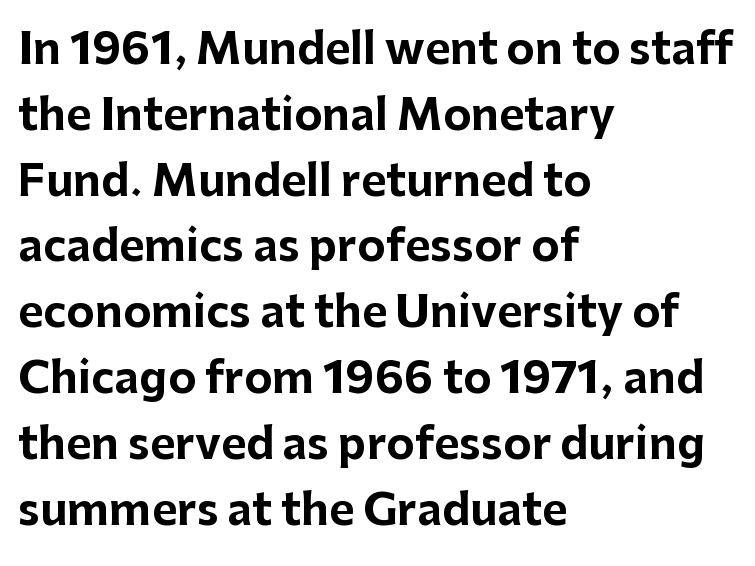
{"serif": "no", "italic": "no", "bold": "yes", "weight": "bold", "width": "normal", "stroke_contrast": "low", "x_height": "medium", "monospaced": "no", "underline": "no", "align": "left", "line_spacing": "normal", "line_spacing_ratio": 1.53, "letter_spacing": "normal", "letter_spacing_em": 0.0, "glyph_px": 43}
